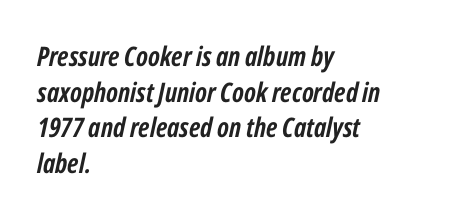
Compared with ordinary roman type, these characters are visibly tilted. Vertically, the passage feels balanced, rows spaced as you'd expect. If you drew a ruler down the left edge, every line would touch it. Typographic density is high because the face is bold. The specimen omits any rule beneath the text block's lines.
